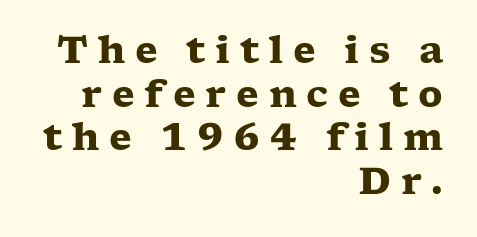
{"serif": "yes", "italic": "no", "bold": "yes", "weight": "heavy", "width": "wide", "stroke_contrast": "low", "x_height": "medium", "monospaced": "no", "underline": "no", "align": "right", "line_spacing_ratio": 1.18, "letter_spacing": "wide", "letter_spacing_em": 0.26, "glyph_px": 37}
